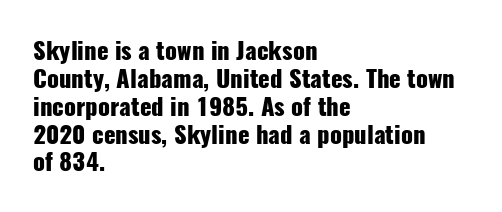
{"italic": "no", "bold": "yes", "underline": "no", "align": "left", "line_spacing_ratio": 1.16, "letter_spacing": "normal", "letter_spacing_em": 0.0, "glyph_px": 24}
